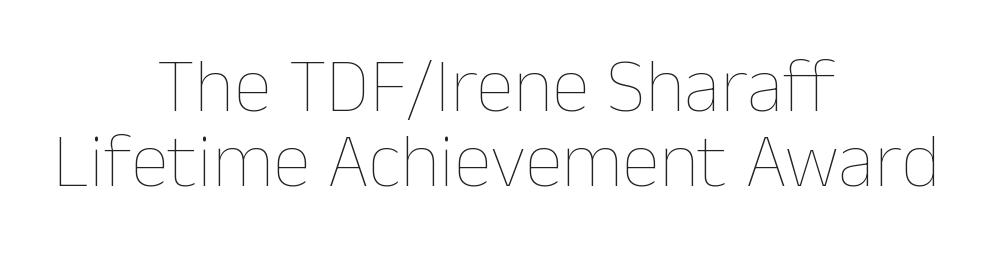
Descenders hang freely into open space. A centered setting, common on invitations and titles, is used for this passage. Does extra space separate the letters? No, they use regular spacing. Notice how the stems are strictly vertical — no italics here.
